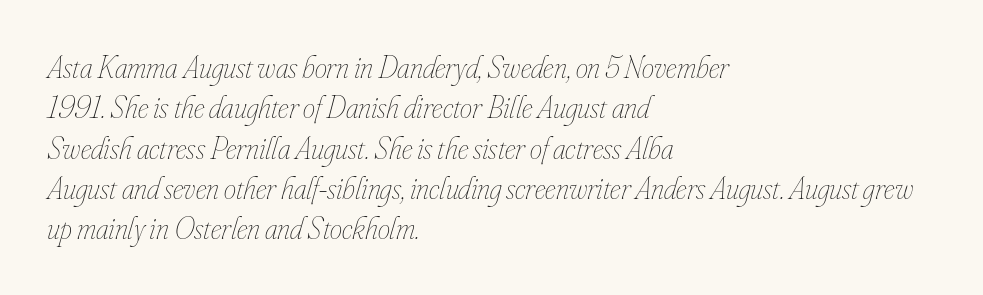
The specimen omits any rule beneath the text block's lines. The line-height multiplier appears to be the usual default. This sample has the flowing, uneven cadence of proportional lettering. Which margin do the lines hug? The left one — the right edge is uneven.
